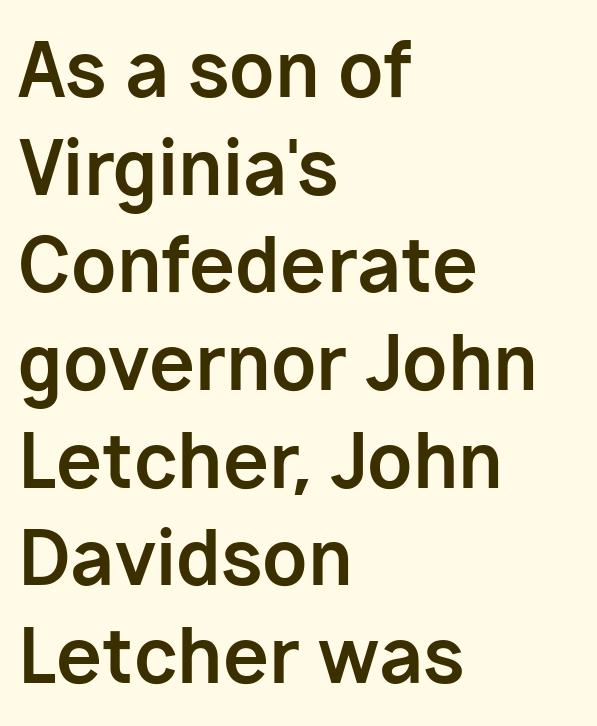
Nope, no serifs anywhere on these letters. Anything drawn beneath the words? Only blank space. A student would call this left alignment; a typographer would say flush left, rag right. The horizontal fit of the characters is conventional and even.
